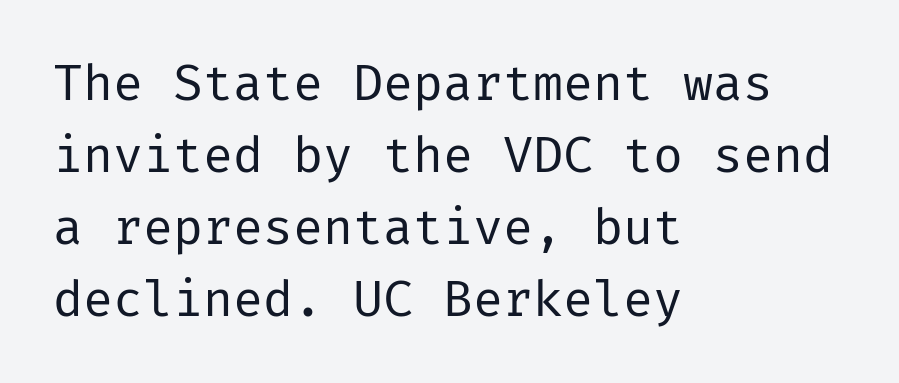
{"serif": "no", "italic": "no", "bold": "no", "weight": "regular", "width": "normal", "stroke_contrast": "low", "x_height": "medium", "underline": "no", "align": "left", "line_spacing": "normal", "line_spacing_ratio": 1.44, "letter_spacing": "normal", "letter_spacing_em": 0.0, "glyph_px": 50}
